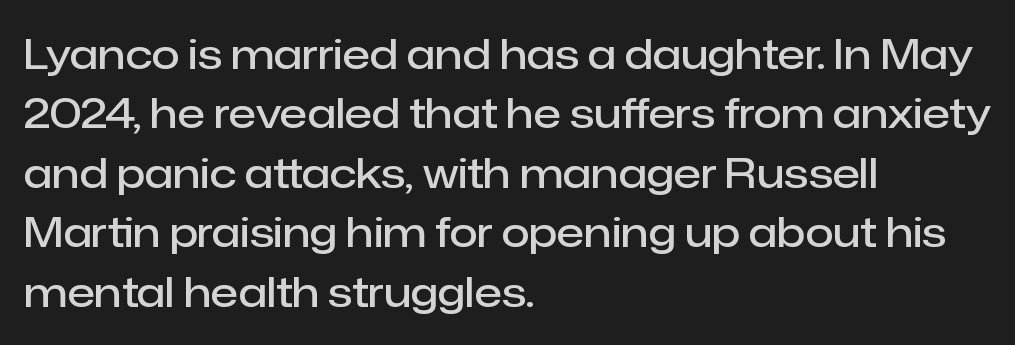
Q: Is the text bold? A: Semi-bold.
Q: Is the text italic (slanted)? A: No, it is upright.
Q: Is the typeface a serif or a sans-serif typeface? A: Sans-serif.
Q: Is the text underlined? A: No.
Q: How is the paragraph aligned? A: Left-aligned.
Q: Is the spacing between letters normal or unusually wide? A: Normal.
Q: Is the spacing between lines tight, normal or loose? A: Normal.
Q: Width (condensed, normal, or wide)? A: Normal.
Q: Stroke contrast? A: Low.
Q: x-height? A: Medium.
Q: Monospaced? A: No.
